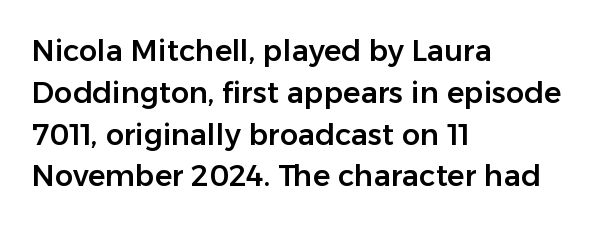
The image shows 29 px sans-serif type, upright; set left-aligned, normal line spacing (1.44x), normal letter spacing, not underlined; low stroke contrast and a medium x-height.
